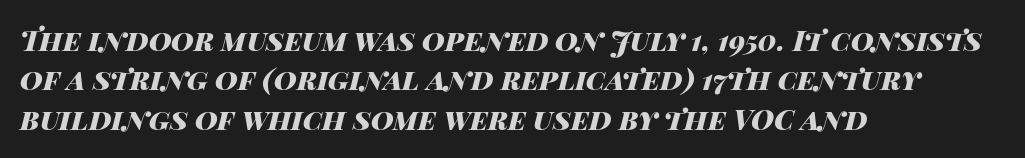
The image shows 28 px heavy, wide type, italic (leaning right); set left-aligned, normal line spacing (1.41x), normal letter spacing, not underlined; high stroke contrast and a large x-height.
